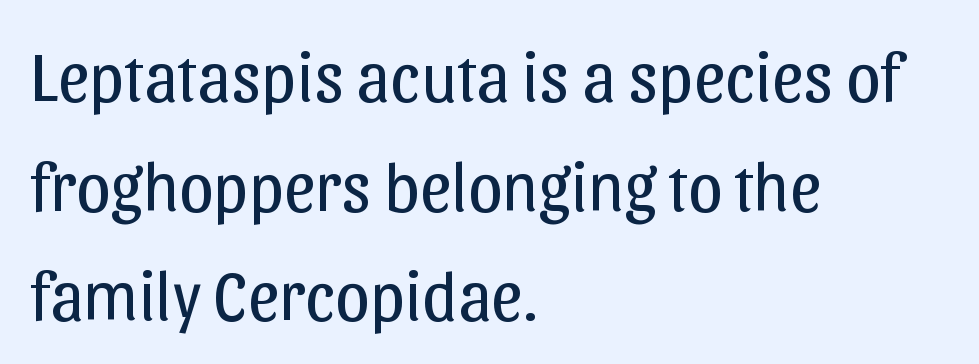
The image shows 69 px regular-weight sans-serif type, upright; set left-aligned, normal line spacing (1.59x), normal letter spacing, not underlined; low stroke contrast and a medium x-height.
